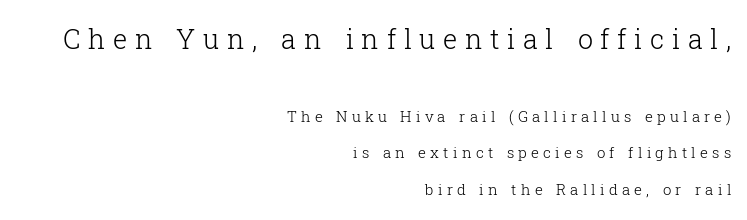
A great deal of white space separates one row of letters from the next. Does extra space separate the letters? Yes, quite a lot of it. All the whitespace from short lines collects on the left. A bare baseline throughout the passage.
